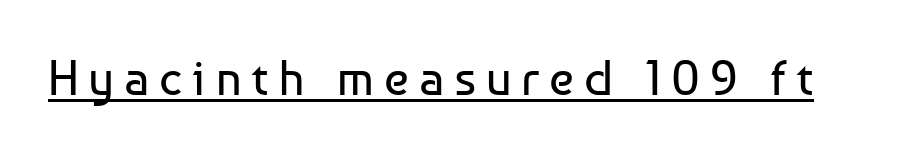
Stroke mass is kept to a normal reading level or below. Is this a fixed-width face? No — the glyphs have proportional, varying widths. It's the straight-up-and-down kind of type. The words here are underlined.
